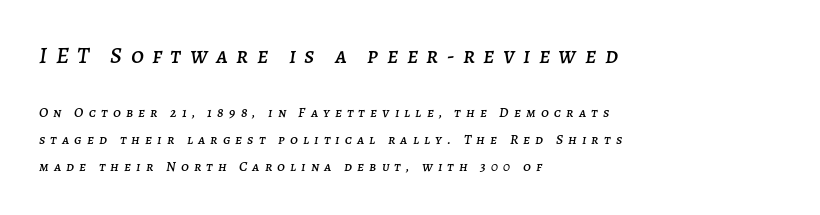
{"italic": "yes", "lean": "right", "slant_degrees": 7, "underline": "no", "align": "left", "line_spacing": "loose", "line_spacing_ratio": 1.93, "letter_spacing": "wide", "letter_spacing_em": 0.37, "larger_block": "first", "size_ratio": 1.64, "glyph_px": 23}
